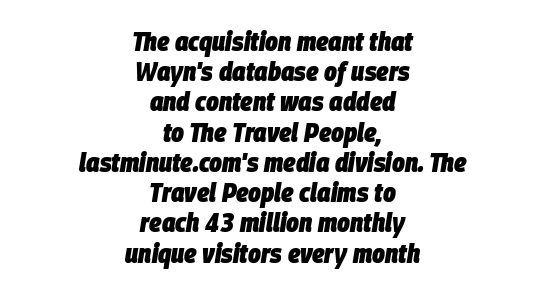
The image shows 27 px bold type, italic (leaning right); set centered, tight line spacing (1.12x), normal letter spacing, not underlined.
